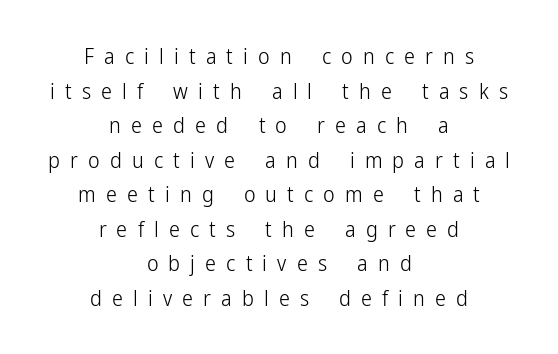
The image shows 22 px text type, upright; set centered, normal line spacing (1.57x), unusually wide letter spacing (+0.46 em), not underlined.
